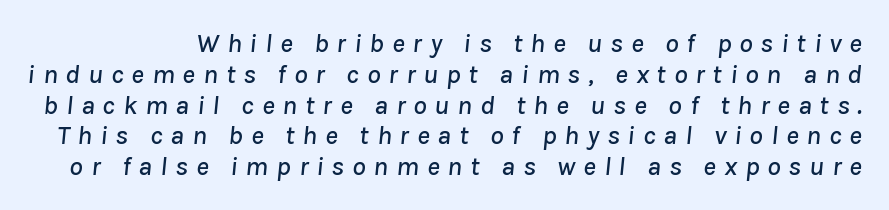
The image shows 27 px text type, italic (leaning right); set tight line spacing (1.14x), unusually wide letter spacing (+0.29 em), not underlined.
